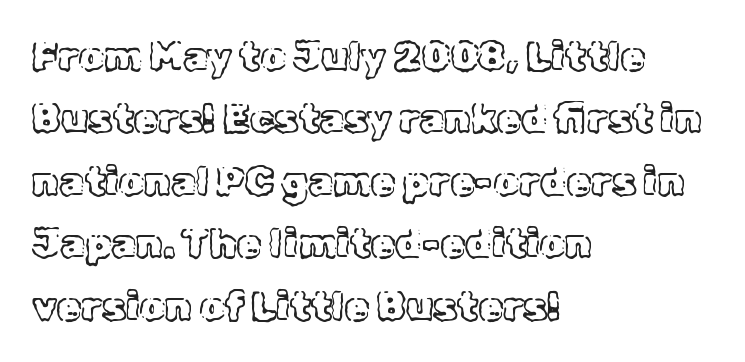
The image shows 40 px text type, upright; set left-aligned, normal line spacing (1.56x), normal letter spacing, not underlined; a medium x-height.
